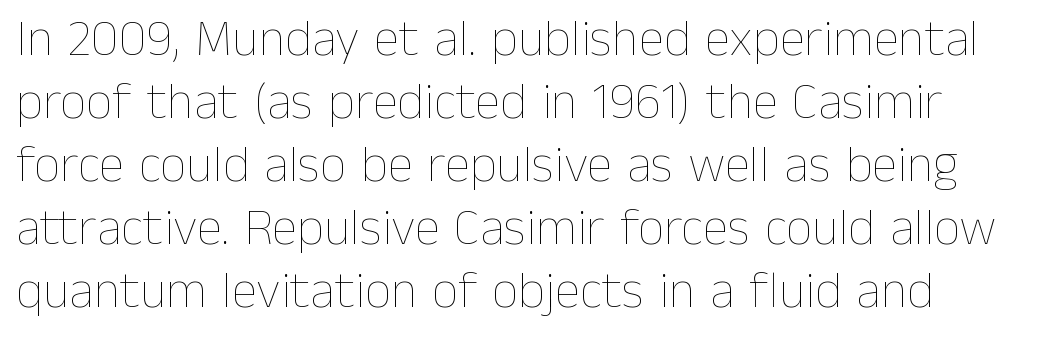
{"italic": "no", "bold": "no", "weight": "thin", "width": "normal", "stroke_contrast": "low", "x_height": "medium", "monospaced": "no", "underline": "no", "line_spacing_ratio": 1.21, "letter_spacing": "normal", "letter_spacing_em": 0.0, "glyph_px": 52}
